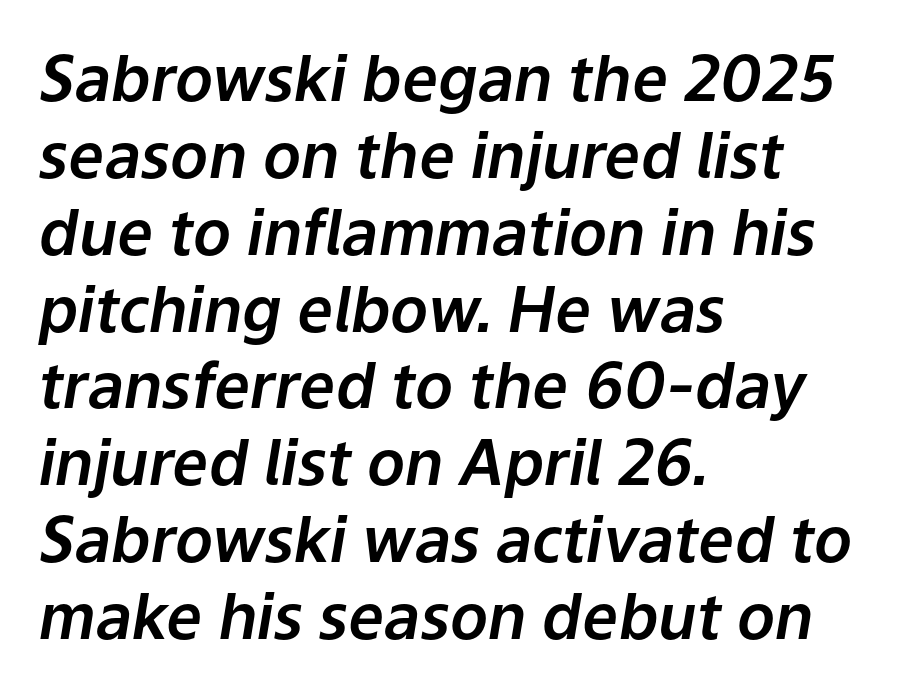
This sample uses plain, unmodified letter spacing. When letters slant like this, we call the style italic. Teacher's note: observe the even left margin — that is flush-left alignment. A bare baseline throughout the passage. Spacing verdict: proportional, widths tailored to each character.
